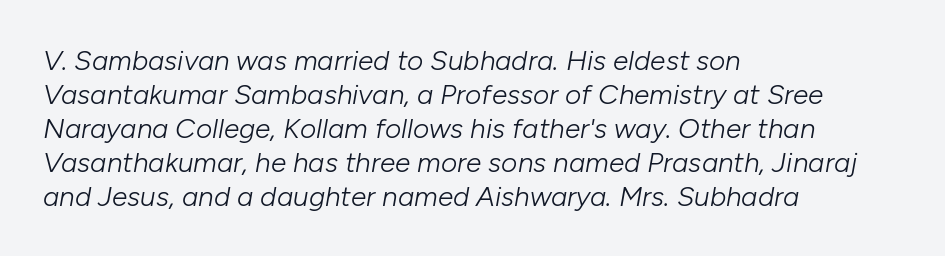
{"italic": "yes", "lean": "right", "slant_degrees": 10, "bold": "no", "weight": "light", "width": "normal", "stroke_contrast": "low", "x_height": "medium", "monospaced": "no", "underline": "no", "align": "left", "line_spacing_ratio": 1.21, "letter_spacing": "normal", "letter_spacing_em": 0.0, "glyph_px": 28}
